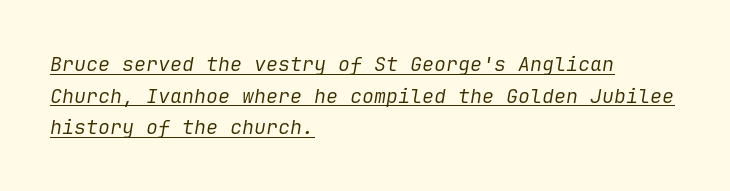
Is the stroke heavy? The answer is a plain regular-or-lighter. An italicized treatment has been applied to the whole sample. The lines are quadded left. Like a heading marked for emphasis, these lines bear an underscore.
